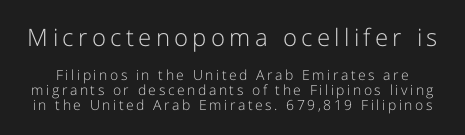
The image shows 24 px text type, upright; set tight line spacing (1.07x), not underlined; the first (top) block is 1.71x larger.
